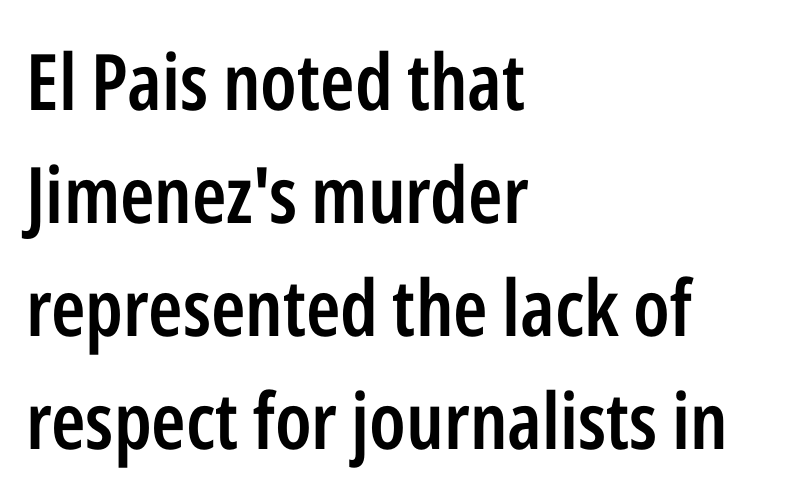
Q: Is the text bold? A: Semi-bold.
Q: Is the text italic (slanted)? A: No, it is upright.
Q: Is the typeface a serif or a sans-serif typeface? A: Sans-serif.
Q: Is the text underlined? A: No.
Q: How is the paragraph aligned? A: Left-aligned.
Q: Is the spacing between letters normal or unusually wide? A: Normal.
Q: Is the spacing between lines tight, normal or loose? A: Normal.
Q: Width (condensed, normal, or wide)? A: Condensed.
Q: Stroke contrast? A: Low.
Q: x-height? A: Medium.
Q: Monospaced? A: No.
